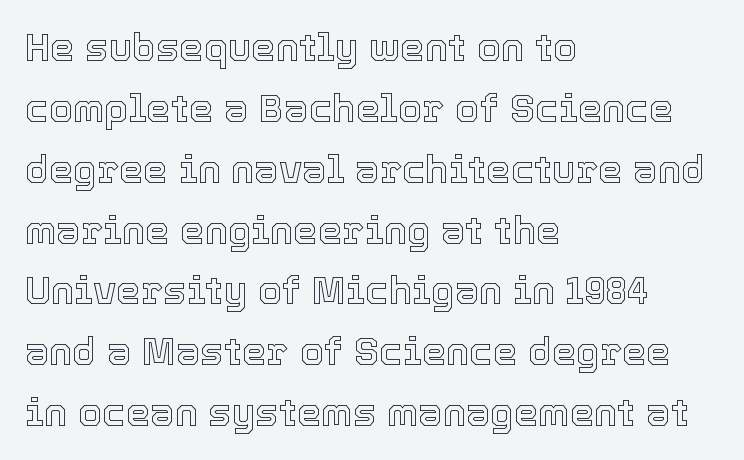
The image shows 39 px text type, upright; set left-aligned, normal line spacing (1.56x), normal letter spacing, not underlined; a medium x-height.
